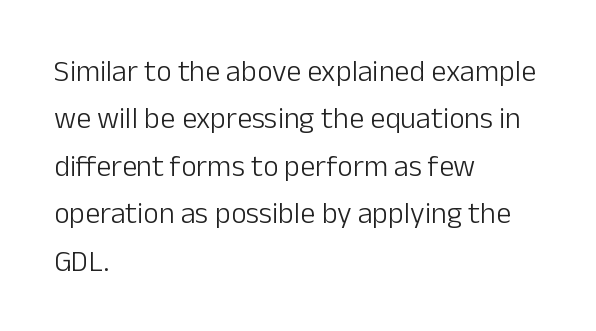
Q: Is the text bold? A: No.
Q: Is the text italic (slanted)? A: No, it is upright.
Q: Is the typeface a serif or a sans-serif typeface? A: Sans-serif.
Q: Is the text underlined? A: No.
Q: How is the paragraph aligned? A: Left-aligned.
Q: Is the spacing between letters normal or unusually wide? A: Normal.
Q: Is the spacing between lines tight, normal or loose? A: Normal.
Q: Width (condensed, normal, or wide)? A: Normal.
Q: Stroke contrast? A: Low.
Q: x-height? A: Medium.
Q: Monospaced? A: No.
